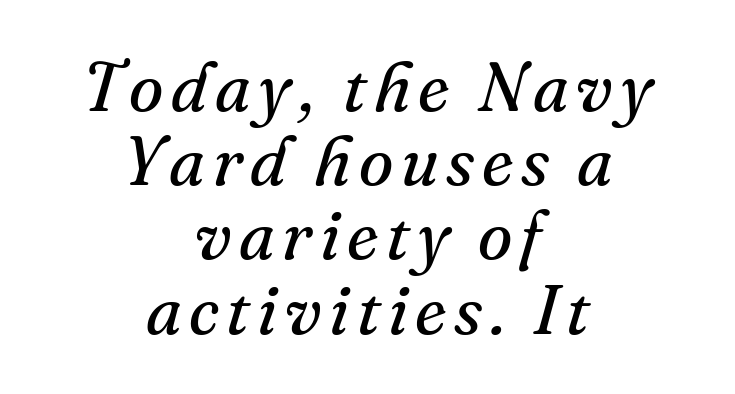
Q: Is the text bold? A: No.
Q: Is the text italic (slanted)? A: Yes, it leans right by about 16 degrees.
Q: Is the typeface a serif or a sans-serif typeface? A: Serif.
Q: Is the text underlined? A: No.
Q: How is the paragraph aligned? A: Centered.
Q: Is the spacing between lines tight, normal or loose? A: Tight.
Q: Width (condensed, normal, or wide)? A: Normal.
Q: Stroke contrast? A: Medium.
Q: x-height? A: Small.
Q: Monospaced? A: No.
